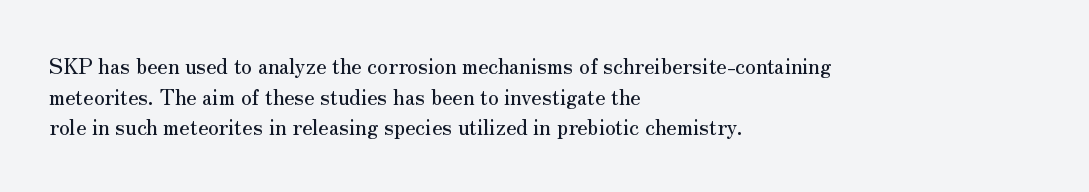
{"italic": "no", "underline": "no", "align": "left", "line_spacing": "normal", "line_spacing_ratio": 1.46, "letter_spacing": "normal", "letter_spacing_em": 0.0, "glyph_px": 21}
